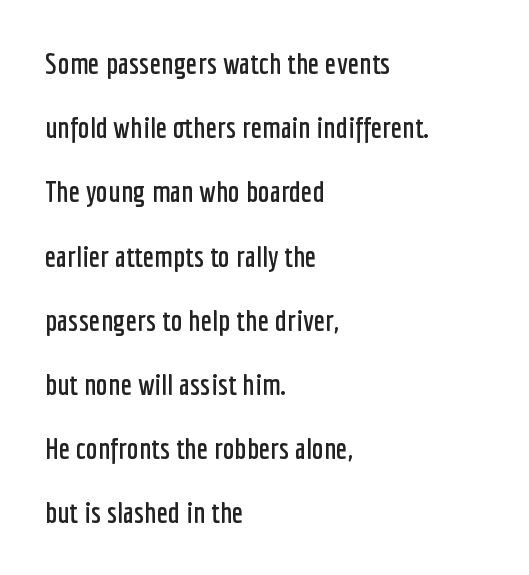
The image shows 30 px condensed sans-serif type, upright; set left-aligned, loose line spacing (2.14x), normal letter spacing, not underlined; low stroke contrast and a medium x-height.
